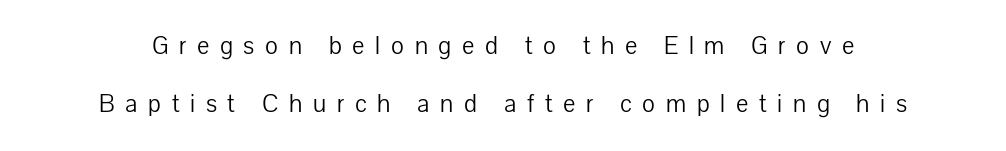
Q: Is the text bold? A: No.
Q: Is the text italic (slanted)? A: No, it is upright.
Q: Is the text underlined? A: No.
Q: Is the spacing between letters normal or unusually wide? A: Unusually wide.
Q: Is the spacing between lines tight, normal or loose? A: Loose.
